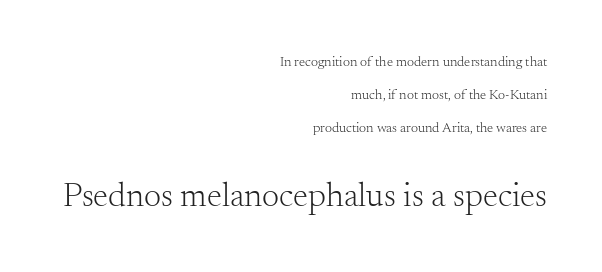
{"serif": "yes", "italic": "no", "bold": "no", "weight": "light", "width": "normal", "stroke_contrast": "medium", "x_height": "small", "monospaced": "no", "underline": "no", "align": "right", "line_spacing": "loose", "line_spacing_ratio": 2.36, "letter_spacing": "normal", "letter_spacing_em": 0.0, "larger_block": "second", "size_ratio": 2.43, "glyph_px": 34}
